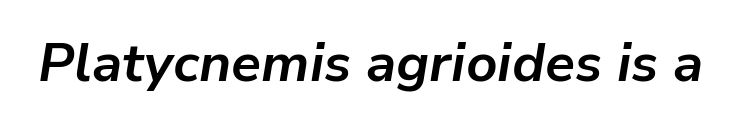
Each row of text sits above clean, open space. The face used here has a pronounced slope to its letters. This sample has the flowing, uneven cadence of proportional lettering. Look at the stroke-to-counter ratio: heavy, a bold. Observe the ordinary spacing: letters are neighbours, not strangers.
